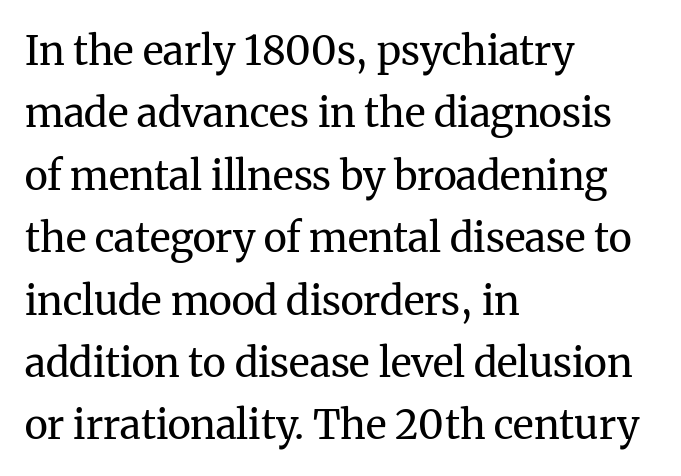
{"serif": "yes", "italic": "no", "bold": "no", "weight": "regular", "width": "normal", "stroke_contrast": "medium", "x_height": "medium", "monospaced": "no", "underline": "no", "align": "left", "line_spacing": "normal", "line_spacing_ratio": 1.56, "letter_spacing": "normal", "letter_spacing_em": 0.0, "glyph_px": 40}
